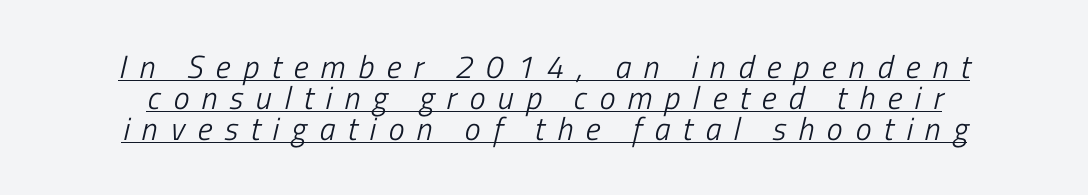
Q: Is the text bold? A: No.
Q: Is the text italic (slanted)? A: Yes, it leans right by about 13 degrees.
Q: Is the text underlined? A: Yes.
Q: How is the paragraph aligned? A: Centered.
Q: Is the spacing between letters normal or unusually wide? A: Unusually wide.
Q: Is the spacing between lines tight, normal or loose? A: Tight.
Q: Width (condensed, normal, or wide)? A: Condensed.
Q: Stroke contrast? A: Low.
Q: x-height? A: Medium.
Q: Monospaced? A: No.
